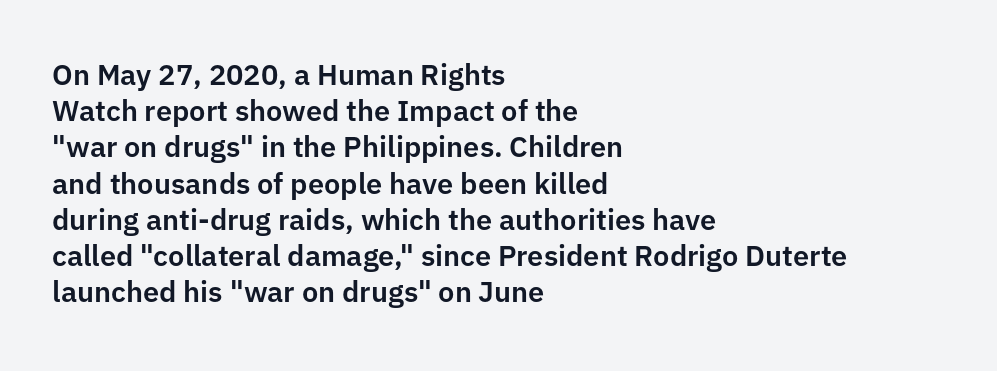
Nope, no serifs anywhere on these letters. Is this a fixed-width face? No — the glyphs have proportional, varying widths. A normal amount of white space separates one row of letters from the next. Beneath every word, the page is bare. Nope, not italic — everything's standing straight.
